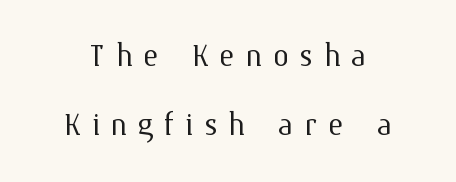
{"italic": "no", "bold": "no", "weight": "light", "width": "normal", "stroke_contrast": "medium", "x_height": "medium", "monospaced": "no", "underline": "no", "line_spacing_ratio": 1.73, "letter_spacing": "wide", "letter_spacing_em": 0.27, "glyph_px": 40}
